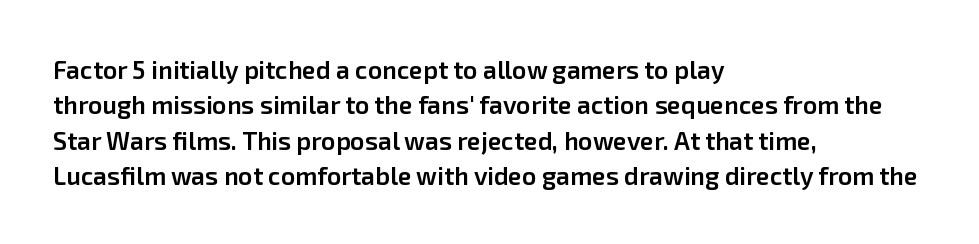
Every letter is mildly thick-stroked: semibold rather than bold. The passage is arranged the way most books set body copy — flush left. The axis of the letterforms is exactly vertical. The rendering uses a moderate line-height, typical for paragraphs.
